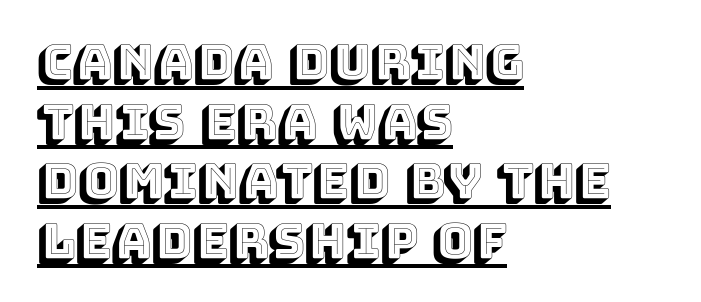
{"italic": "no", "width": "normal", "x_height": "large", "monospaced": "no", "underline": "yes", "align": "left", "line_spacing_ratio": 1.24, "letter_spacing": "normal", "letter_spacing_em": 0.0, "glyph_px": 48}
